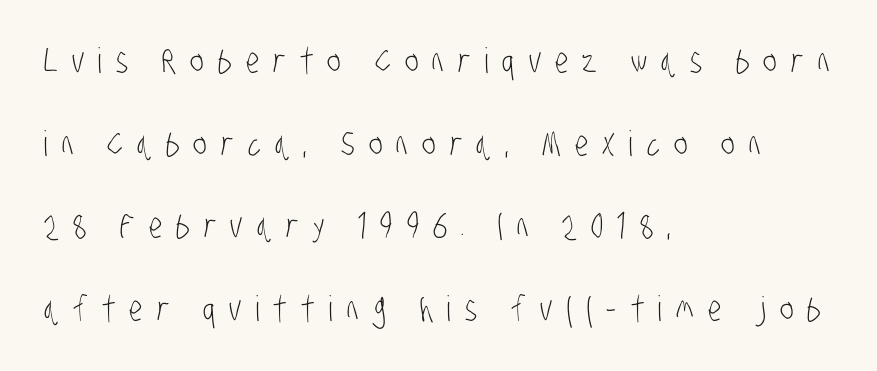
The image shows 35 px light, condensed sans-serif type; set left-aligned, loose line spacing (2.36x), unusually wide letter spacing (+0.4 em), not underlined; low stroke contrast and a large x-height.
